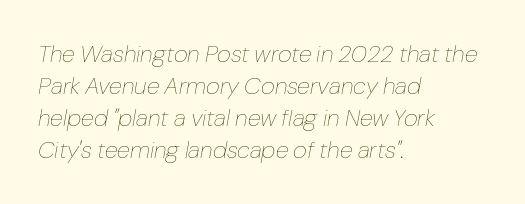
{"italic": "yes", "lean": "right", "slant_degrees": 10, "bold": "no", "underline": "no", "align": "left", "line_spacing": "normal", "line_spacing_ratio": 1.33, "letter_spacing": "normal", "letter_spacing_em": 0.0, "glyph_px": 24}
